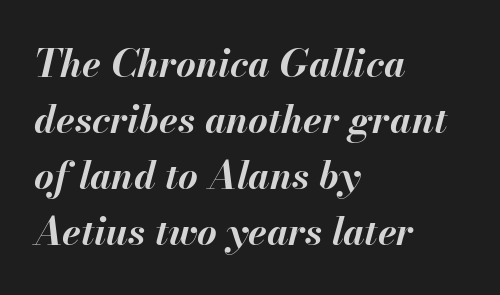
Vertical spacing — default. No extra tracking has been applied to these lines. Words float on clear page, feet unadorned. This sample uses an oblique cut, with every glyph tilted off the vertical.
